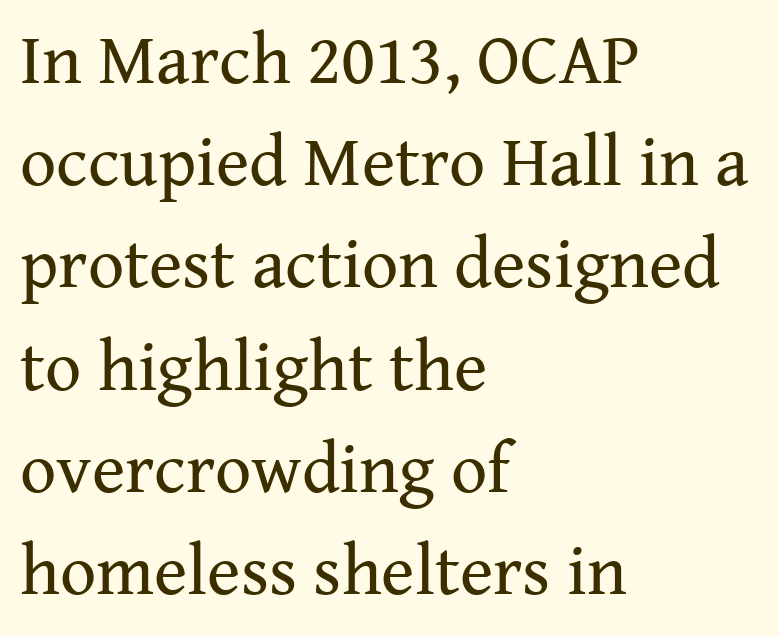
The image shows 71 px regular-weight serif type, upright; set left-aligned, normal line spacing (1.44x), normal letter spacing, not underlined; medium stroke contrast and a medium x-height.
